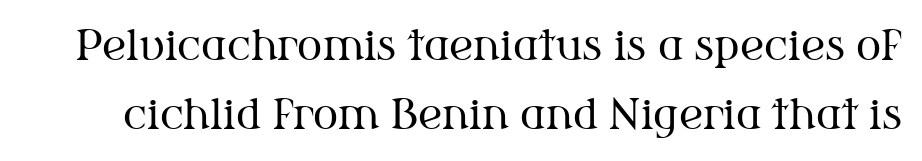
Q: Is the text bold? A: No.
Q: Is the text italic (slanted)? A: No, it is upright.
Q: Is the typeface a serif or a sans-serif typeface? A: Serif.
Q: Is the text underlined? A: No.
Q: Is the spacing between letters normal or unusually wide? A: Normal.
Q: Is the spacing between lines tight, normal or loose? A: Normal.
Q: Width (condensed, normal, or wide)? A: Normal.
Q: Stroke contrast? A: Medium.
Q: x-height? A: Medium.
Q: Monospaced? A: No.
